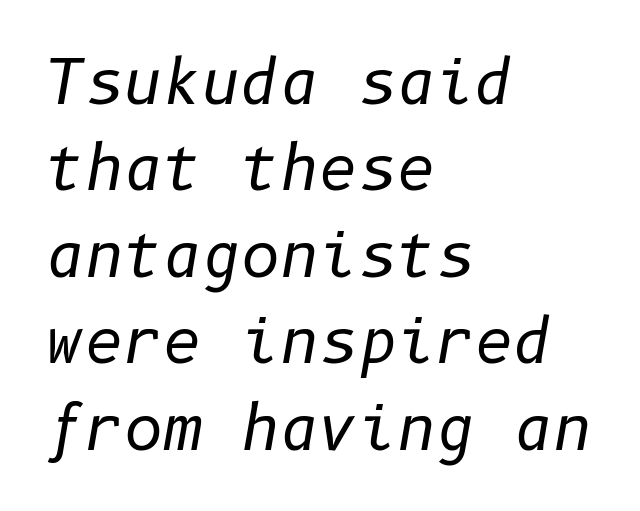
{"italic": "yes", "lean": "right", "slant_degrees": 10, "bold": "no", "weight": "regular", "width": "normal", "stroke_contrast": "low", "x_height": "medium", "underline": "no", "align": "left", "line_spacing": "normal", "line_spacing_ratio": 1.44, "letter_spacing": "normal", "letter_spacing_em": 0.0, "glyph_px": 60}
